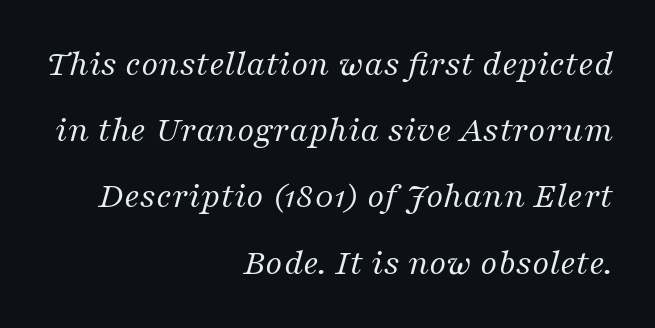
The image shows 37 px regular-weight serif type, italic (leaning right); set right-aligned, line spacing 1.79x, normal letter spacing, not underlined; medium stroke contrast and a medium x-height.
